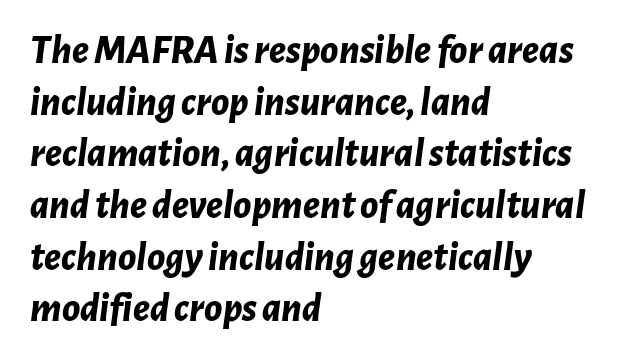
The image shows 41 px bold type, italic (leaning right); set left-aligned, normal line spacing (1.26x), normal letter spacing, not underlined; low stroke contrast and a medium x-height.
